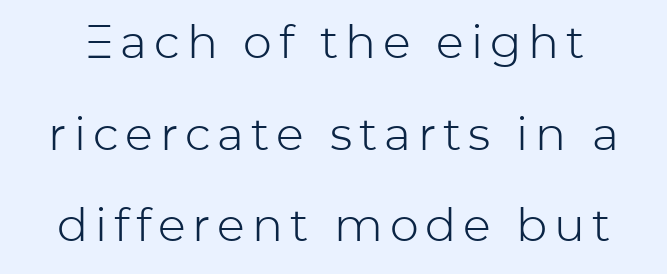
The rendering shows plain stroke endings on the letterforms — a sans-serif design. The rendering uses a large line-height, opening up the rows. Rendered with straight, roman letterforms. Is this a fixed-width face? No — the glyphs have proportional, varying widths. The passage shown is not underscored anywhere. Weight: in the light-to-regular range.
